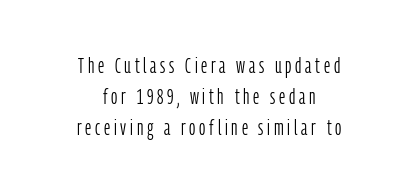
Q: Is the text bold? A: No.
Q: Is the text italic (slanted)? A: No, it is upright.
Q: Is the text underlined? A: No.
Q: How is the paragraph aligned? A: Centered.
Q: Is the spacing between lines tight, normal or loose? A: Normal.
